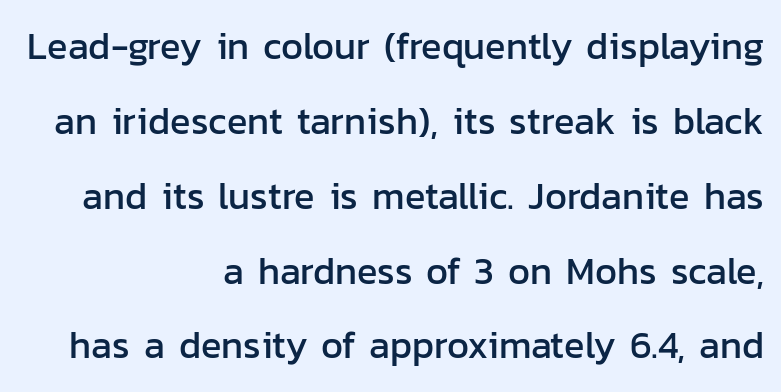
{"serif": "no", "italic": "no", "width": "normal", "stroke_contrast": "low", "x_height": "medium", "monospaced": "no", "underline": "no", "align": "right", "line_spacing": "loose", "line_spacing_ratio": 1.97, "letter_spacing": "normal", "letter_spacing_em": 0.0, "glyph_px": 38}
